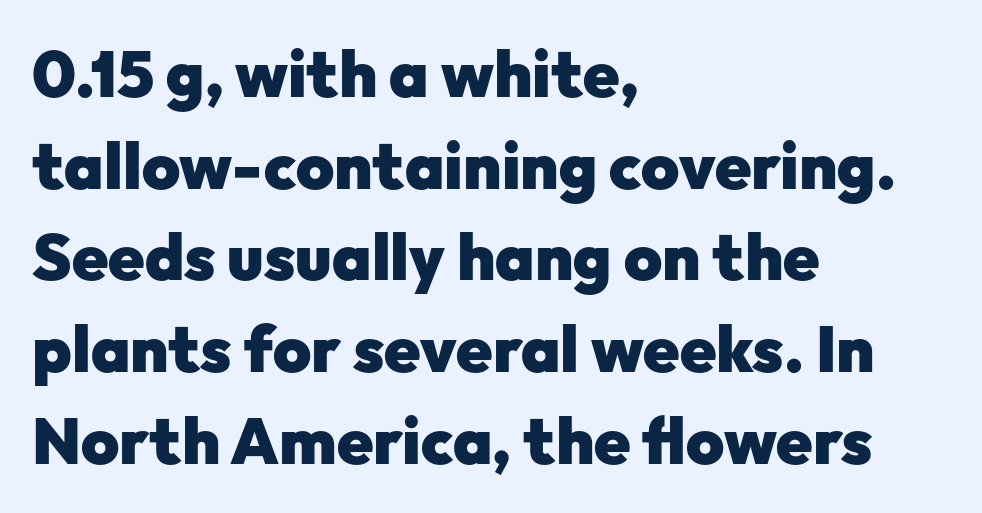
Q: Is the text bold? A: Yes.
Q: Is the text italic (slanted)? A: No, it is upright.
Q: Is the typeface a serif or a sans-serif typeface? A: Sans-serif.
Q: Is the text underlined? A: No.
Q: How is the paragraph aligned? A: Left-aligned.
Q: Is the spacing between letters normal or unusually wide? A: Normal.
Q: Is the spacing between lines tight, normal or loose? A: Normal.
Q: Width (condensed, normal, or wide)? A: Normal.
Q: Stroke contrast? A: Low.
Q: x-height? A: Medium.
Q: Monospaced? A: No.
